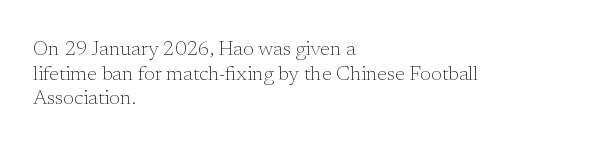
The image shows 20 px text type, upright; set left-aligned, line spacing 1.23x, normal letter spacing, not underlined.
